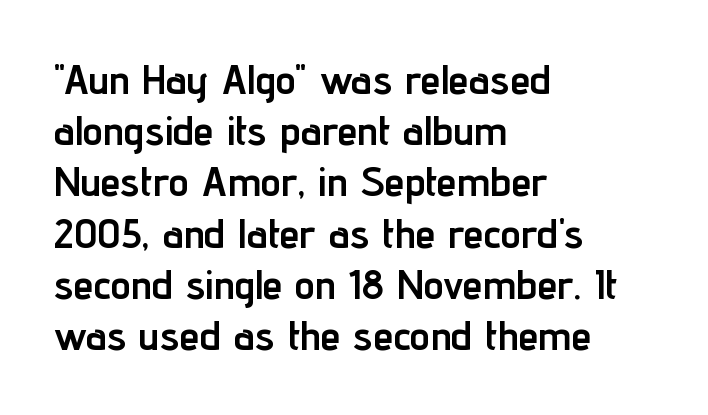
Q: Is the text bold? A: Yes.
Q: Is the text italic (slanted)? A: No, it is upright.
Q: Is the typeface a serif or a sans-serif typeface? A: Sans-serif.
Q: Is the text underlined? A: No.
Q: How is the paragraph aligned? A: Left-aligned.
Q: Is the spacing between letters normal or unusually wide? A: Normal.
Q: Is the spacing between lines tight, normal or loose? A: Normal.
Q: Width (condensed, normal, or wide)? A: Condensed.
Q: Stroke contrast? A: Low.
Q: x-height? A: Medium.
Q: Monospaced? A: No.
